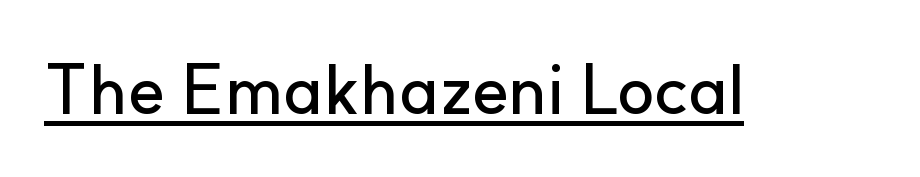
{"serif": "no", "italic": "no", "width": "normal", "stroke_contrast": "low", "x_height": "small", "monospaced": "no", "underline": "yes", "letter_spacing": "normal", "letter_spacing_em": 0.0, "glyph_px": 70}
